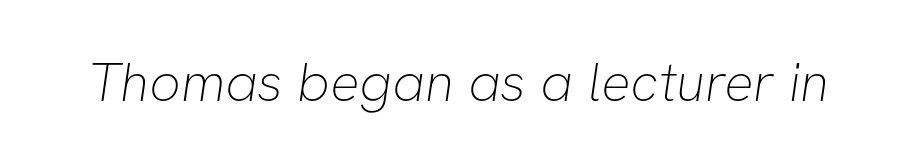
Q: Is the text bold? A: No.
Q: Is the typeface a serif or a sans-serif typeface? A: Sans-serif.
Q: Is the text underlined? A: No.
Q: Is the spacing between letters normal or unusually wide? A: Normal.
Q: Width (condensed, normal, or wide)? A: Normal.
Q: Stroke contrast? A: Low.
Q: x-height? A: Medium.
Q: Monospaced? A: No.
